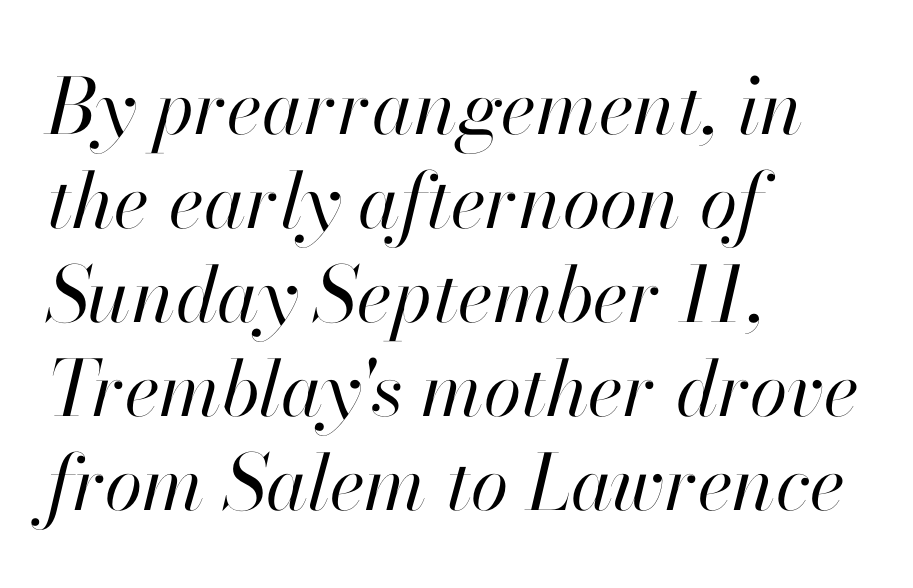
{"italic": "yes", "lean": "right", "slant_degrees": 13, "bold": "no", "weight": "regular", "width": "normal", "stroke_contrast": "high", "x_height": "small", "monospaced": "no", "underline": "no", "align": "left", "line_spacing_ratio": 1.22, "letter_spacing": "normal", "letter_spacing_em": 0.0, "glyph_px": 77}
